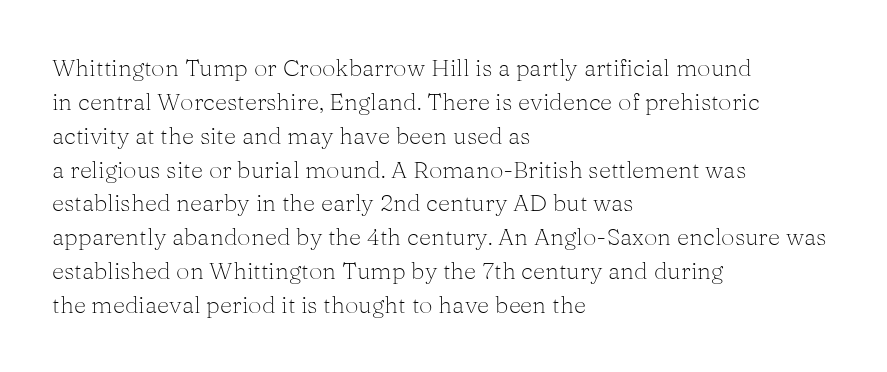
{"italic": "no", "bold": "no", "underline": "no", "align": "left", "line_spacing": "normal", "line_spacing_ratio": 1.41, "letter_spacing": "normal", "letter_spacing_em": 0.0, "glyph_px": 24}
